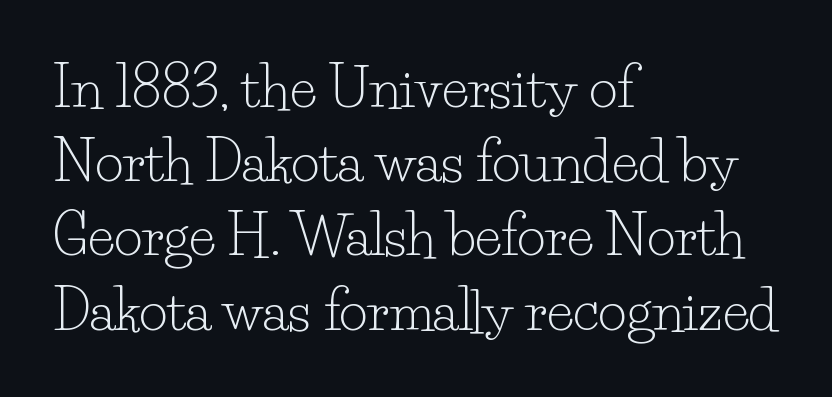
Q: Is the text bold? A: No.
Q: Is the text italic (slanted)? A: No, it is upright.
Q: Is the typeface a serif or a sans-serif typeface? A: Serif.
Q: Is the text underlined? A: No.
Q: How is the paragraph aligned? A: Left-aligned.
Q: Is the spacing between letters normal or unusually wide? A: Normal.
Q: Is the spacing between lines tight, normal or loose? A: Normal.
Q: Width (condensed, normal, or wide)? A: Normal.
Q: Stroke contrast? A: Low.
Q: x-height? A: Small.
Q: Monospaced? A: No.
